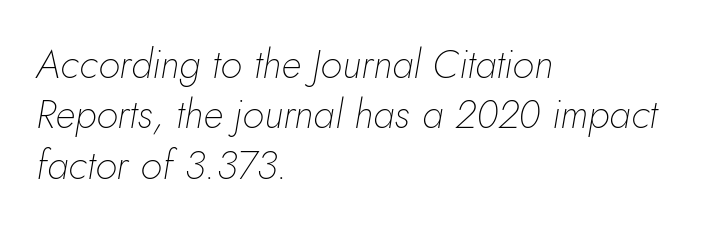
{"italic": "yes", "lean": "right", "slant_degrees": 10, "bold": "no", "weight": "thin", "width": "normal", "stroke_contrast": "low", "x_height": "small", "monospaced": "no", "underline": "no", "align": "left", "line_spacing": "normal", "line_spacing_ratio": 1.26, "letter_spacing": "normal", "letter_spacing_em": 0.0, "glyph_px": 40}
